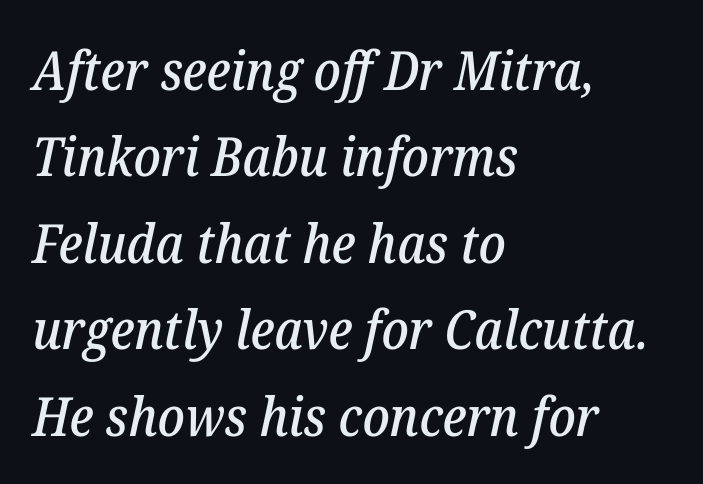
{"serif": "yes", "italic": "yes", "lean": "right", "slant_degrees": 12, "width": "normal", "stroke_contrast": "low", "x_height": "medium", "monospaced": "no", "underline": "no", "align": "left", "line_spacing": "normal", "line_spacing_ratio": 1.6, "letter_spacing": "normal", "letter_spacing_em": 0.0, "glyph_px": 54}
